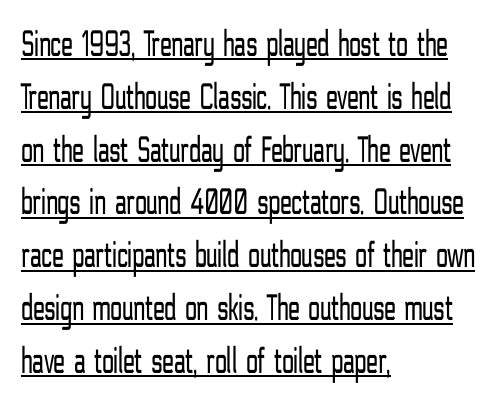
{"serif": "no", "italic": "no", "bold": "no", "weight": "light", "width": "condensed", "stroke_contrast": "low", "x_height": "medium", "monospaced": "no", "underline": "yes", "align": "left", "line_spacing": "normal", "line_spacing_ratio": 1.39, "letter_spacing": "normal", "letter_spacing_em": 0.0, "glyph_px": 38}
